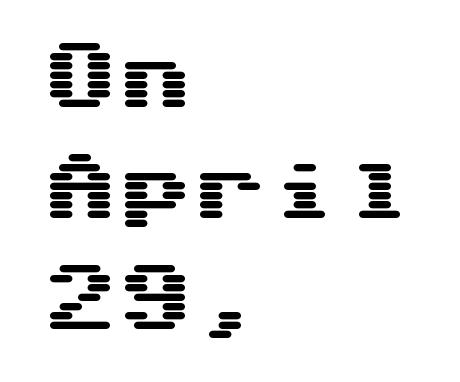
Q: Is the text italic (slanted)? A: No, it is upright.
Q: Is the typeface a serif or a sans-serif typeface? A: Sans-serif.
Q: Is the text underlined? A: No.
Q: How is the paragraph aligned? A: Left-aligned.
Q: Is the spacing between letters normal or unusually wide? A: Normal.
Q: Is the spacing between lines tight, normal or loose? A: Normal.
Q: Width (condensed, normal, or wide)? A: Wide.
Q: Stroke contrast? A: Medium.
Q: x-height? A: Medium.
Q: Monospaced? A: Yes.
